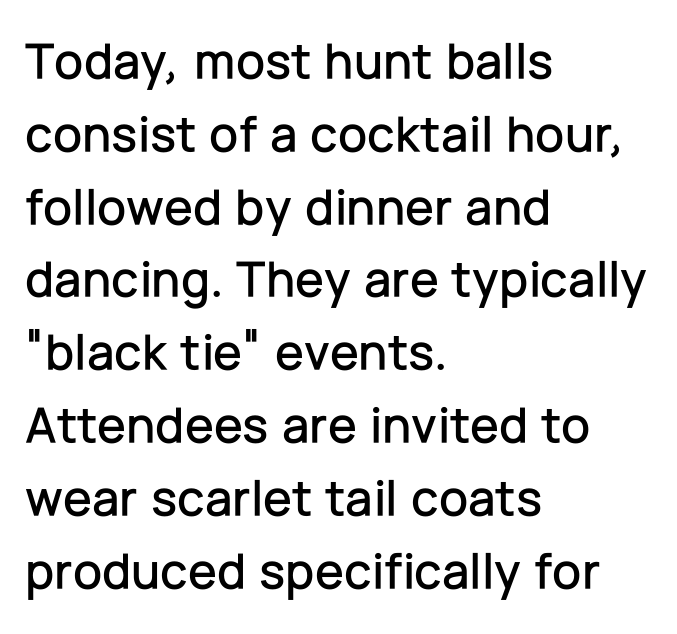
Q: Is the text italic (slanted)? A: No, it is upright.
Q: Is the typeface a serif or a sans-serif typeface? A: Sans-serif.
Q: Is the text underlined? A: No.
Q: How is the paragraph aligned? A: Left-aligned.
Q: Is the spacing between letters normal or unusually wide? A: Normal.
Q: Is the spacing between lines tight, normal or loose? A: Normal.
Q: Width (condensed, normal, or wide)? A: Normal.
Q: Stroke contrast? A: Low.
Q: x-height? A: Medium.
Q: Monospaced? A: No.
